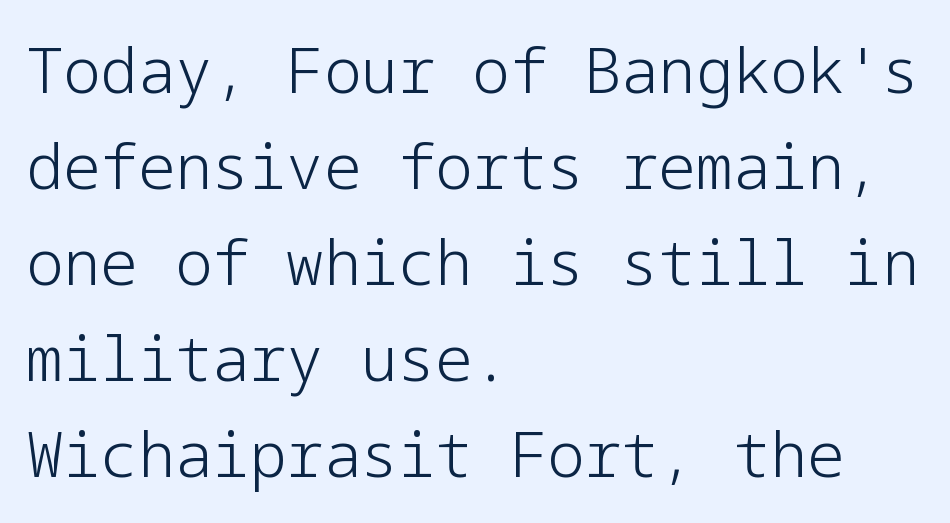
{"serif": "no", "italic": "no", "bold": "no", "weight": "light", "width": "normal", "stroke_contrast": "low", "x_height": "medium", "underline": "no", "align": "left", "line_spacing": "normal", "line_spacing_ratio": 1.55, "letter_spacing": "normal", "letter_spacing_em": 0.0, "glyph_px": 62}
